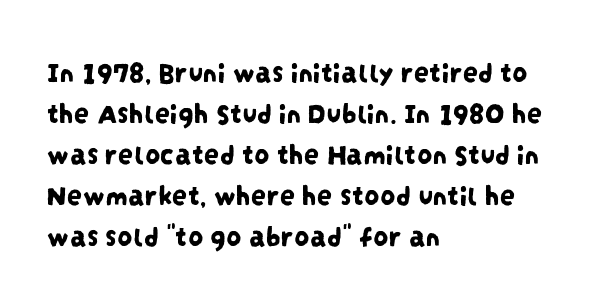
The image shows 30 px condensed sans-serif type; set left-aligned, normal line spacing (1.37x), normal letter spacing, not underlined; low stroke contrast and a large x-height.
